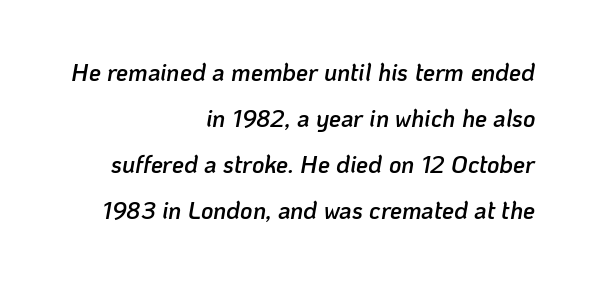
{"italic": "yes", "lean": "right", "slant_degrees": 10, "bold": "semi", "underline": "no", "align": "right", "line_spacing": "loose", "line_spacing_ratio": 1.92, "letter_spacing": "normal", "letter_spacing_em": 0.0, "glyph_px": 24}
